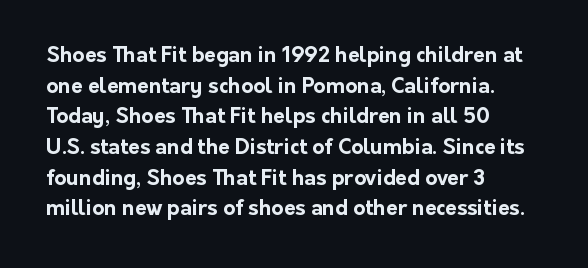
The image shows 21 px bold type, upright; set left-aligned, normal line spacing (1.46x), normal letter spacing, not underlined.
